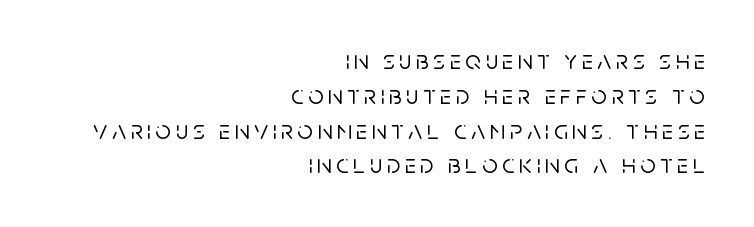
Q: Is the text italic (slanted)? A: No, it is upright.
Q: Is the text underlined? A: No.
Q: How is the paragraph aligned? A: Right-aligned.
Q: Is the spacing between lines tight, normal or loose? A: Normal.
